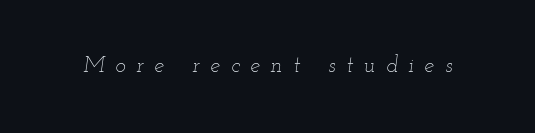
The image shows 22 px text type, italic (leaning right); set unusually wide letter spacing (+0.49 em), not underlined.
